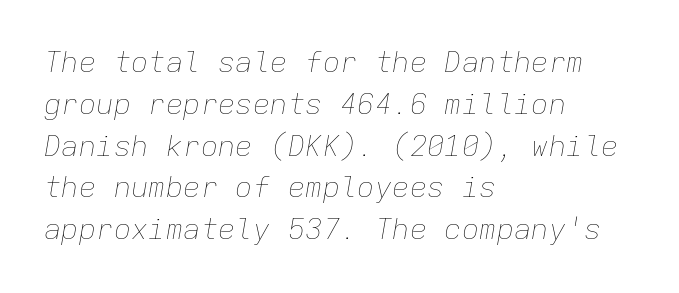
Q: Is the text bold? A: No.
Q: Is the text italic (slanted)? A: Yes, it leans right by about 9 degrees.
Q: Is the text underlined? A: No.
Q: How is the paragraph aligned? A: Left-aligned.
Q: Is the spacing between letters normal or unusually wide? A: Normal.
Q: Is the spacing between lines tight, normal or loose? A: Normal.
Q: Width (condensed, normal, or wide)? A: Normal.
Q: Stroke contrast? A: Low.
Q: x-height? A: Medium.
Q: Monospaced? A: Yes.
